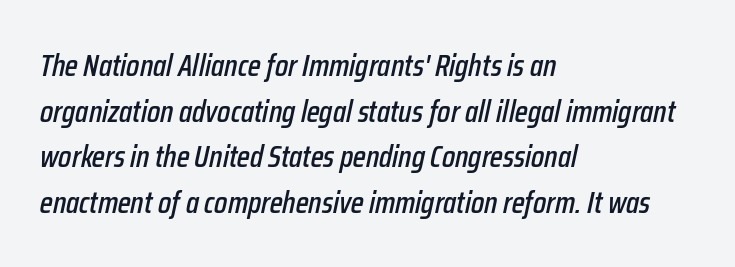
The image shows 31 px condensed type, italic (leaning right); set left-aligned, normal line spacing (1.47x), normal letter spacing, not underlined; low stroke contrast and a medium x-height.
